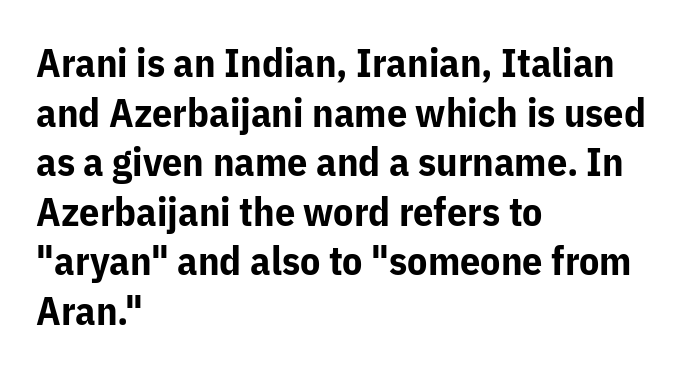
Notice how thick the strokes are: this is what a full bold looks like. Casual observation: everything's shoved over to the left. Character widths vary here, with narrow letters taking less room than wide ones. Plain, unruled lines of type. The axis of the letterforms is exactly vertical.
